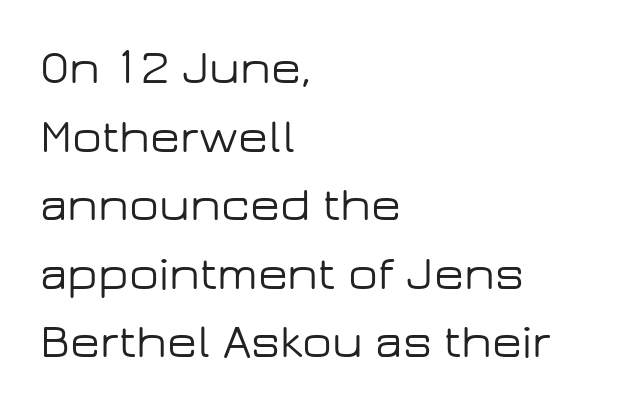
The image shows 49 px wide sans-serif type, upright; set left-aligned, normal line spacing (1.4x), normal letter spacing, not underlined; low stroke contrast and a medium x-height.
